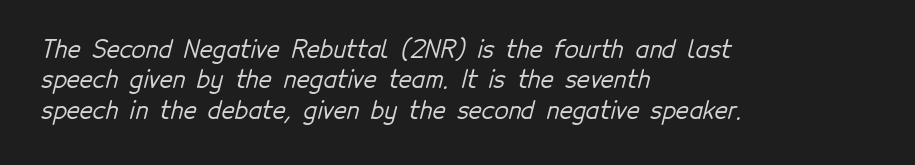
The image shows 23 px text type; set left-aligned, normal line spacing (1.32x), normal letter spacing, not underlined.
